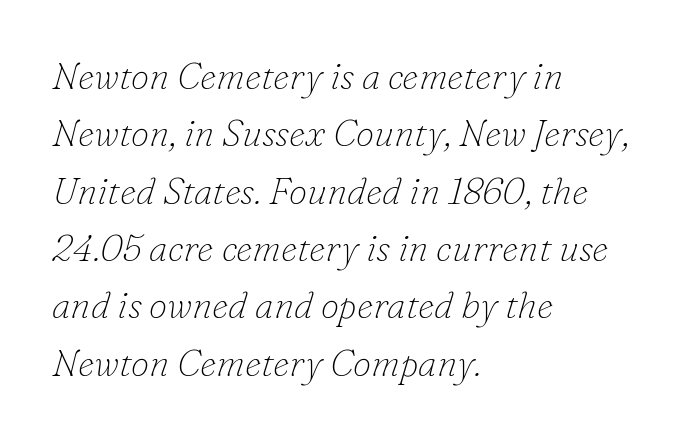
These lines were composed using italics. The rag falls on the right side of this text block. Old-style or modern, the face here clearly has serifs. The space beneath each line is pristine and unruled. The font is comparable to plain body text, perhaps lighter. In terms of letterspacing, this is plain default setting.
